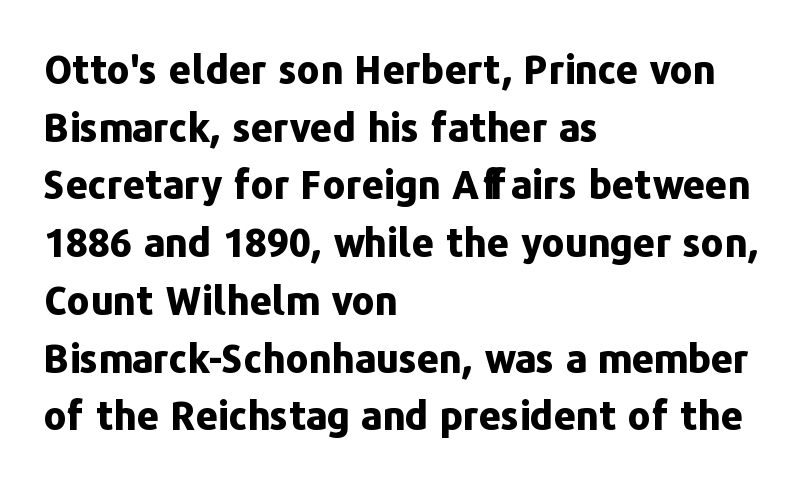
Q: Is the text bold? A: Yes.
Q: Is the text italic (slanted)? A: No, it is upright.
Q: Is the typeface a serif or a sans-serif typeface? A: Sans-serif.
Q: Is the text underlined? A: No.
Q: How is the paragraph aligned? A: Left-aligned.
Q: Is the spacing between letters normal or unusually wide? A: Normal.
Q: Is the spacing between lines tight, normal or loose? A: Normal.
Q: Width (condensed, normal, or wide)? A: Normal.
Q: Stroke contrast? A: Low.
Q: x-height? A: Medium.
Q: Monospaced? A: No.
